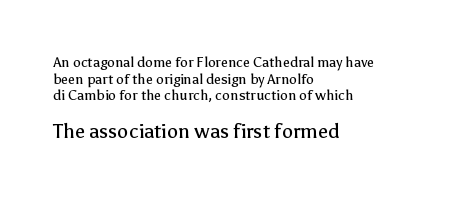
{"italic": "no", "bold": "no", "underline": "no", "align": "left", "line_spacing_ratio": 1.19, "letter_spacing": "normal", "letter_spacing_em": 0.0, "larger_block": "second", "size_ratio": 1.43, "glyph_px": 20}
